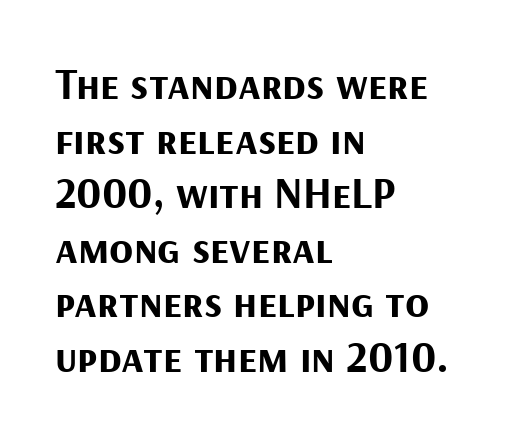
The image shows 44 px bold sans-serif type, upright; set left-aligned, line spacing 1.24x, normal letter spacing, not underlined; medium stroke contrast and a medium x-height.
